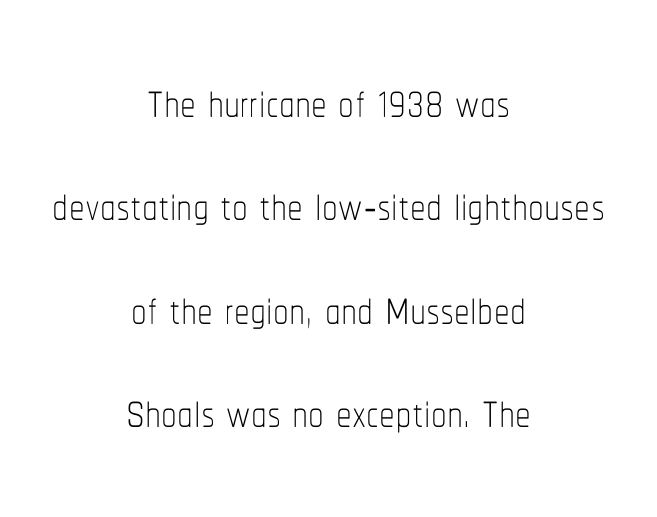
The image shows 63 px thin, condensed type, upright; set centered, normal line spacing (1.64x), normal letter spacing, not underlined; low stroke contrast and a medium x-height.
